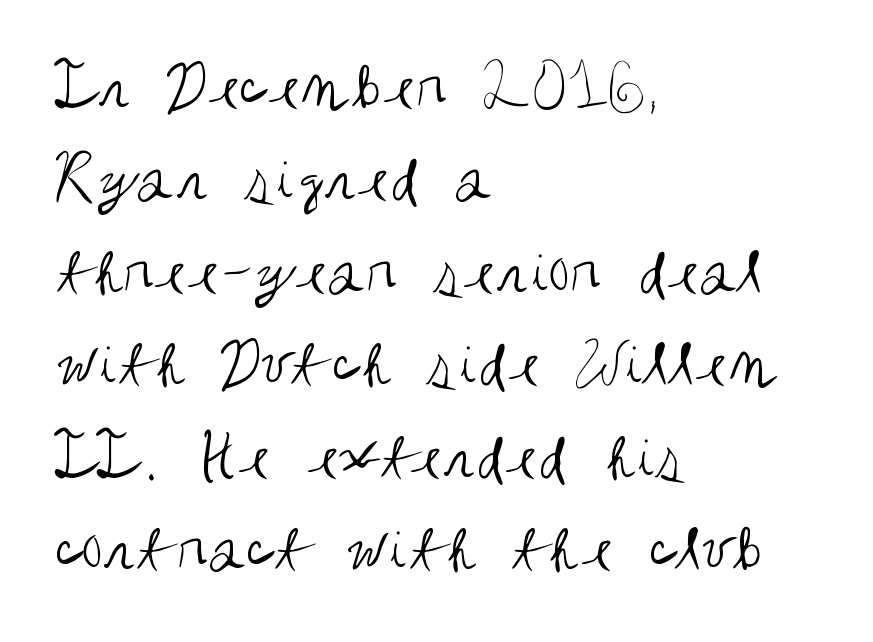
{"serif": "no", "bold": "no", "weight": "regular", "width": "condensed", "stroke_contrast": "medium", "x_height": "large", "monospaced": "no", "underline": "no", "align": "left", "line_spacing": "normal", "line_spacing_ratio": 1.32, "letter_spacing": "normal", "letter_spacing_em": 0.0, "glyph_px": 70}
